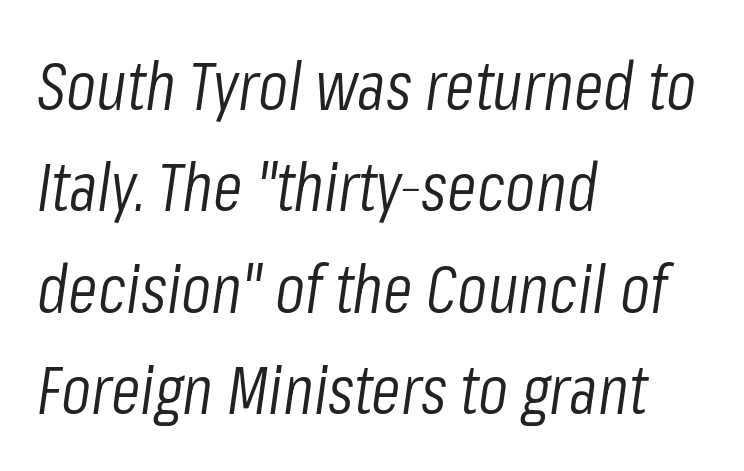
{"italic": "yes", "lean": "right", "slant_degrees": 8, "bold": "no", "weight": "light", "width": "condensed", "stroke_contrast": "low", "x_height": "medium", "monospaced": "no", "underline": "no", "align": "left", "line_spacing": "normal", "line_spacing_ratio": 1.49, "letter_spacing": "normal", "letter_spacing_em": 0.0, "glyph_px": 68}
